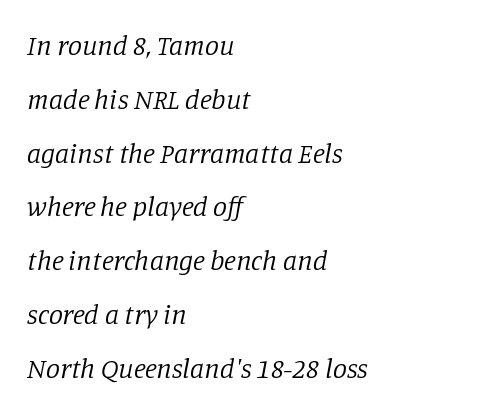
The image shows 28 px regular-weight serif type, italic (leaning right); set left-aligned, loose line spacing (1.92x), normal letter spacing, not underlined; low stroke contrast and a large x-height.
